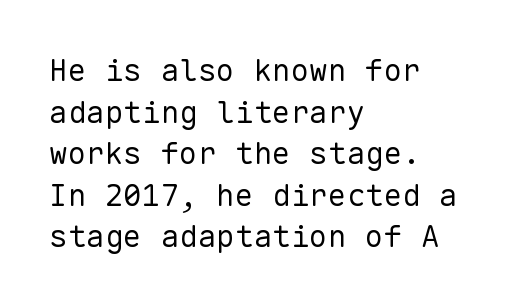
The image shows 31 px regular-weight sans-serif type, upright, monospaced; set left-aligned, normal line spacing (1.34x), normal letter spacing, not underlined; low stroke contrast and a medium x-height.
